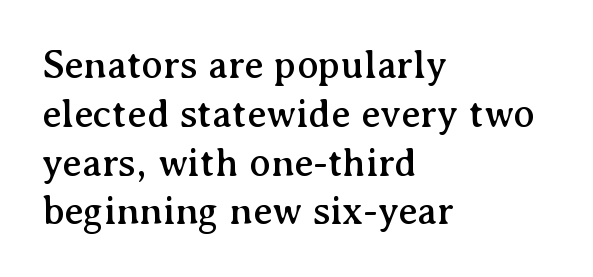
Where is the straight margin? On the left. The zone under the glyphs is completely vacant. Nothing unusual about the tracking: characters are spaced as the font intends. These lines are rendered in a variable-pitch font.
